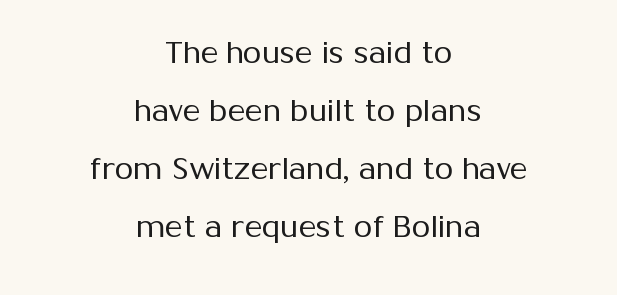
The glyphs are unaccompanied by any horizontal stroke below them. The passage shown has conventional tracking throughout. Looks like regular typesetting: each glyph gets only the width it needs. Airy leading.
